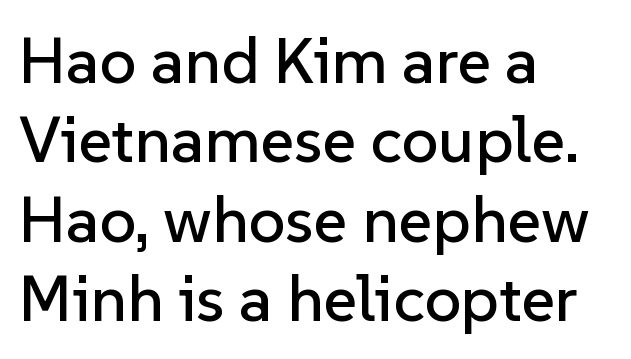
The image shows 65 px sans-serif type, upright; set left-aligned, line spacing 1.22x, normal letter spacing, not underlined; low stroke contrast and a medium x-height.
